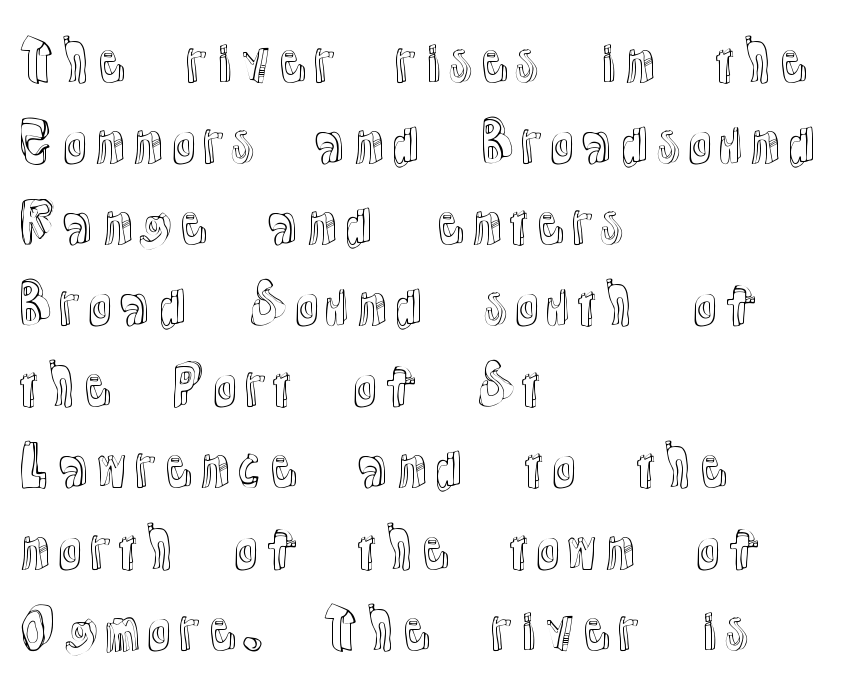
Nope, not italic — everything's standing straight. Each line starts at the same left margin while the right side varies. The rendering uses natural spacing where letterforms have individual widths. Reading down the column, the eye jumps a familiar distance to each next line.
